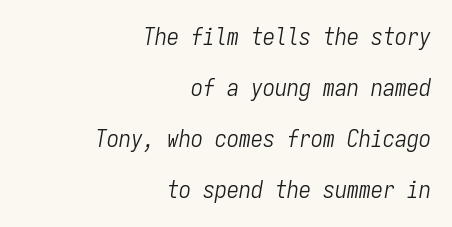
{"italic": "yes", "lean": "right", "slant_degrees": 9, "bold": "no", "underline": "no", "align": "right", "line_spacing": "loose", "line_spacing_ratio": 2.13, "letter_spacing": "normal", "letter_spacing_em": 0.0, "glyph_px": 24}
